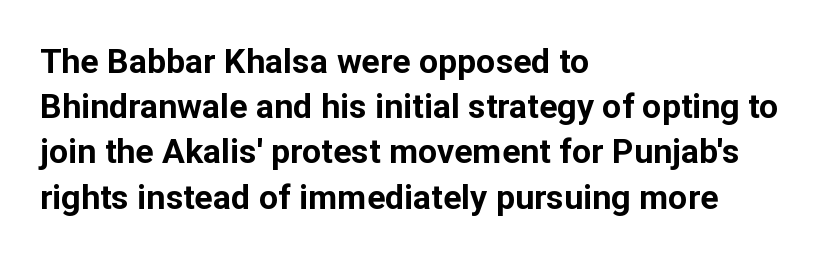
The image shows 34 px bold sans-serif type, upright; set left-aligned, normal line spacing (1.33x), normal letter spacing, not underlined; low stroke contrast and a medium x-height.
